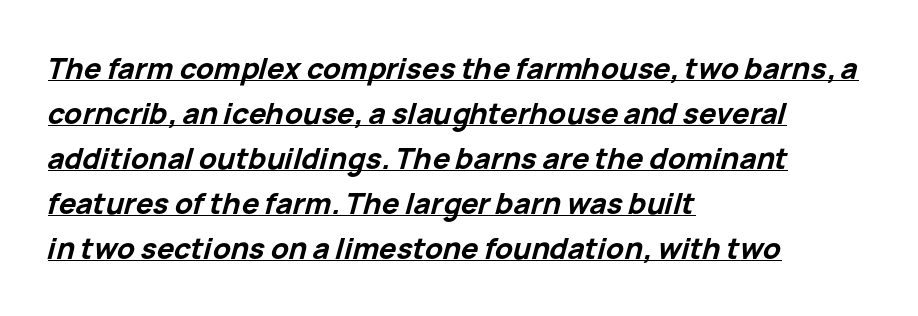
The image shows 29 px bold type, italic (leaning right); set left-aligned, normal line spacing (1.55x), normal letter spacing, underlined; low stroke contrast and a medium x-height.
